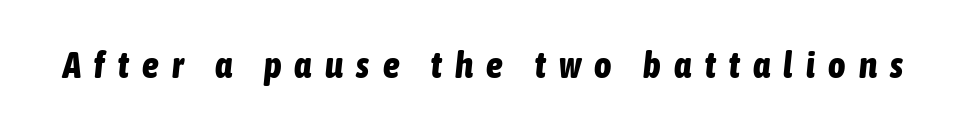
Q: Is the text bold? A: Yes.
Q: Is the text italic (slanted)? A: Yes, it leans right by about 6 degrees.
Q: Is the text underlined? A: No.
Q: Is the spacing between letters normal or unusually wide? A: Unusually wide.
Q: Width (condensed, normal, or wide)? A: Condensed.
Q: Stroke contrast? A: Low.
Q: x-height? A: Medium.
Q: Monospaced? A: No.
